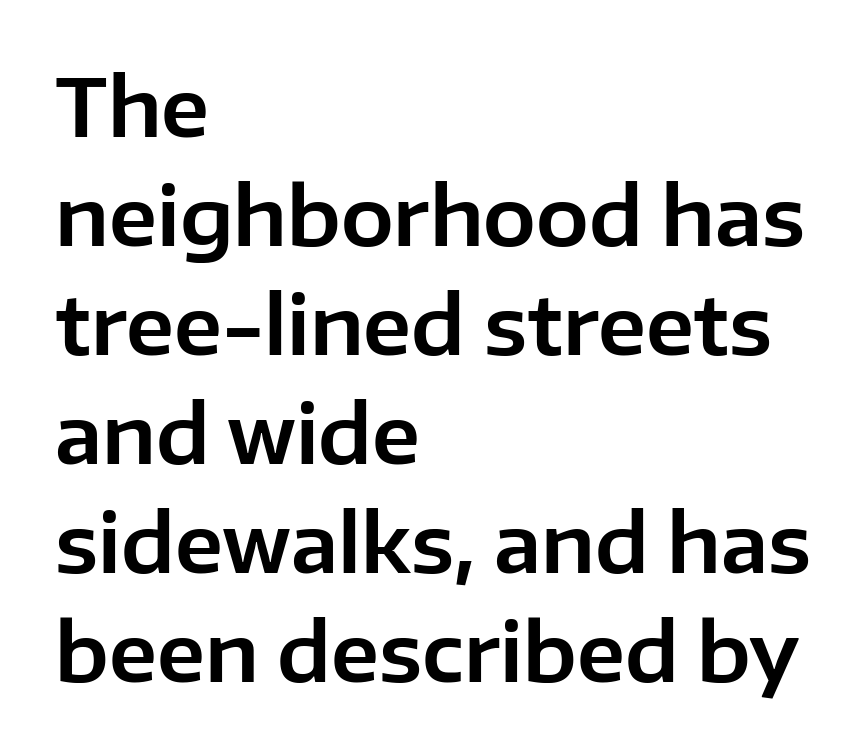
Q: Is the text italic (slanted)? A: No, it is upright.
Q: Is the typeface a serif or a sans-serif typeface? A: Sans-serif.
Q: Is the text underlined? A: No.
Q: How is the paragraph aligned? A: Left-aligned.
Q: Is the spacing between letters normal or unusually wide? A: Normal.
Q: Is the spacing between lines tight, normal or loose? A: Normal.
Q: Width (condensed, normal, or wide)? A: Normal.
Q: Stroke contrast? A: Low.
Q: x-height? A: Medium.
Q: Monospaced? A: No.
